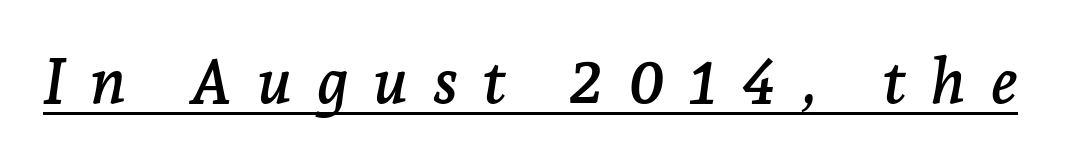
Q: Is the text italic (slanted)? A: Yes, it leans right by about 7 degrees.
Q: Is the typeface a serif or a sans-serif typeface? A: Serif.
Q: Is the text underlined? A: Yes.
Q: Is the spacing between letters normal or unusually wide? A: Unusually wide.
Q: Width (condensed, normal, or wide)? A: Normal.
Q: Stroke contrast? A: Low.
Q: x-height? A: Medium.
Q: Monospaced? A: No.
